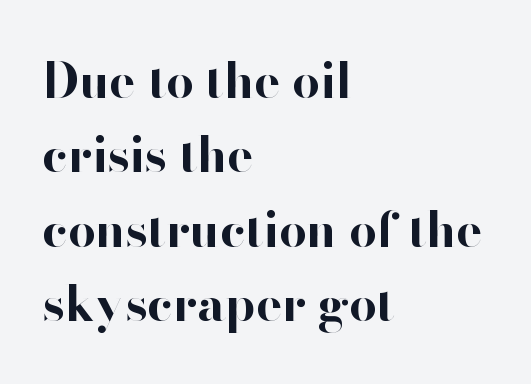
Line spacing here is normal. This rendering uses left alignment, leaving the right contour irregular. Only glyphs here, with clear space below each row. A typesetter would call this zero additional tracking.
